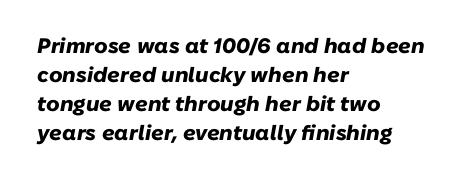
The image shows 21 px bold type, italic (leaning right); set left-aligned, normal line spacing (1.38x), normal letter spacing, not underlined.
